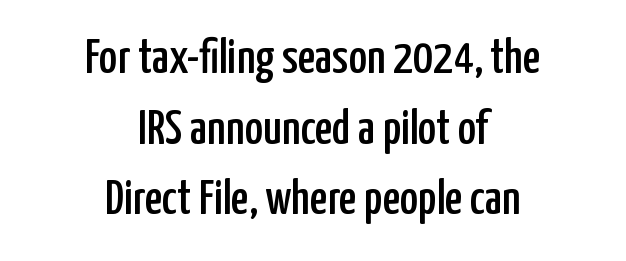
Q: Is the text italic (slanted)? A: No, it is upright.
Q: Is the typeface a serif or a sans-serif typeface? A: Sans-serif.
Q: Is the text underlined? A: No.
Q: How is the paragraph aligned? A: Centered.
Q: Is the spacing between letters normal or unusually wide? A: Normal.
Q: Is the spacing between lines tight, normal or loose? A: Normal.
Q: Width (condensed, normal, or wide)? A: Condensed.
Q: Stroke contrast? A: Low.
Q: x-height? A: Medium.
Q: Monospaced? A: No.
